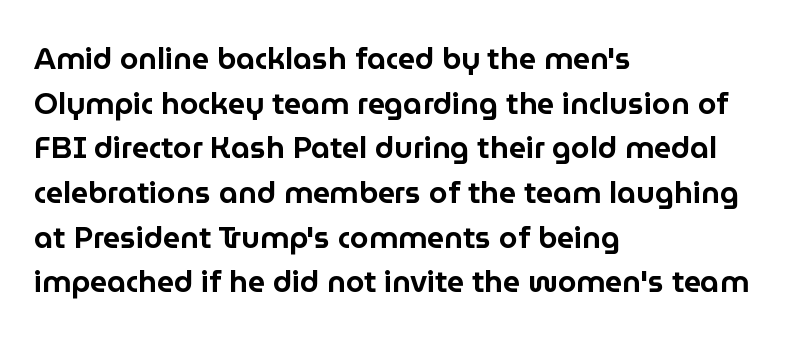
The image shows 30 px sans-serif type, upright; set left-aligned, normal line spacing (1.49x), normal letter spacing, not underlined; low stroke contrast and a medium x-height.
